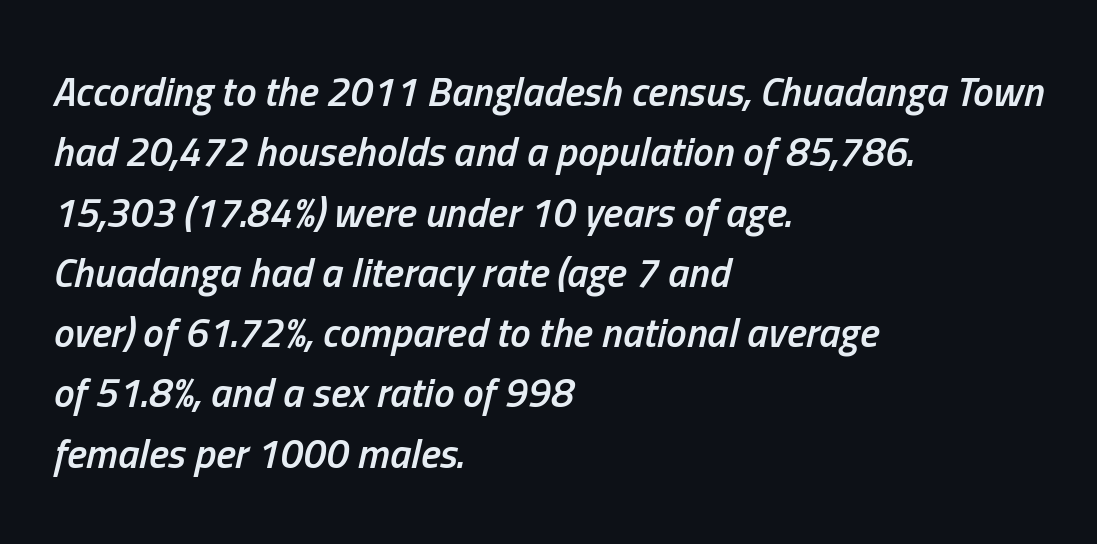
Q: Is the text bold? A: Semi-bold.
Q: Is the text italic (slanted)? A: Yes, it leans right by about 13 degrees.
Q: Is the text underlined? A: No.
Q: How is the paragraph aligned? A: Left-aligned.
Q: Is the spacing between letters normal or unusually wide? A: Normal.
Q: Is the spacing between lines tight, normal or loose? A: Normal.
Q: Width (condensed, normal, or wide)? A: Condensed.
Q: Stroke contrast? A: Low.
Q: x-height? A: Medium.
Q: Monospaced? A: No.
